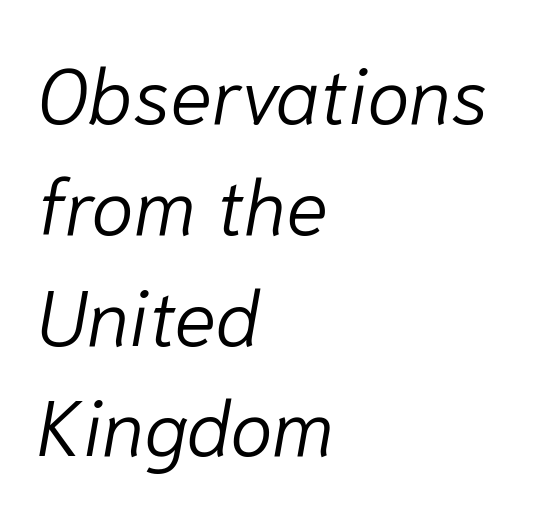
{"italic": "yes", "lean": "right", "slant_degrees": 10, "bold": "no", "weight": "light", "width": "normal", "stroke_contrast": "low", "x_height": "medium", "monospaced": "no", "underline": "no", "align": "left", "line_spacing": "normal", "line_spacing_ratio": 1.42, "letter_spacing": "normal", "letter_spacing_em": 0.0, "glyph_px": 78}
